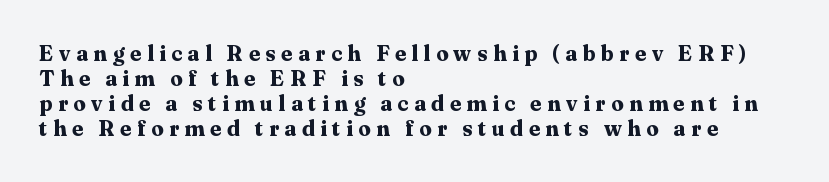
{"italic": "no", "bold": "yes", "underline": "no", "align": "left", "line_spacing": "tight", "line_spacing_ratio": 1.14, "letter_spacing": "wide", "letter_spacing_em": 0.25, "glyph_px": 22}
